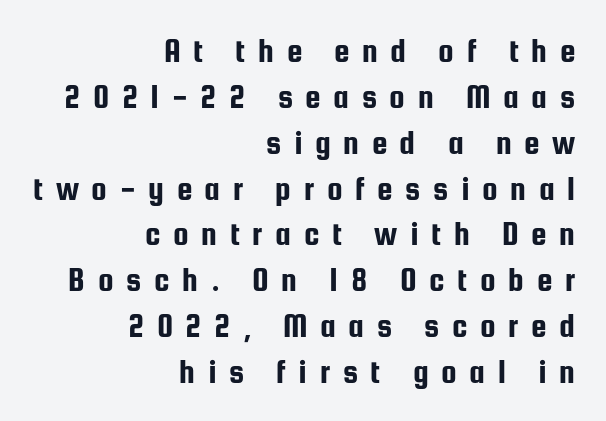
Q: Is the text italic (slanted)? A: No, it is upright.
Q: Is the typeface a serif or a sans-serif typeface? A: Sans-serif.
Q: Is the text underlined? A: No.
Q: How is the paragraph aligned? A: Right-aligned.
Q: Is the spacing between letters normal or unusually wide? A: Unusually wide.
Q: Is the spacing between lines tight, normal or loose? A: Normal.
Q: Width (condensed, normal, or wide)? A: Condensed.
Q: Stroke contrast? A: Low.
Q: x-height? A: Medium.
Q: Monospaced? A: No.
